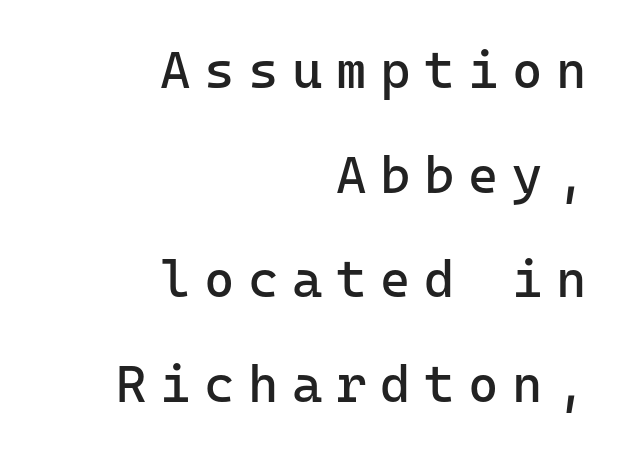
Q: Is the text bold? A: No.
Q: Is the text italic (slanted)? A: No, it is upright.
Q: Is the typeface a serif or a sans-serif typeface? A: Sans-serif.
Q: Is the text underlined? A: No.
Q: How is the paragraph aligned? A: Right-aligned.
Q: Is the spacing between letters normal or unusually wide? A: Unusually wide.
Q: Is the spacing between lines tight, normal or loose? A: Loose.
Q: Width (condensed, normal, or wide)? A: Normal.
Q: Stroke contrast? A: Low.
Q: x-height? A: Medium.
Q: Monospaced? A: Yes.
